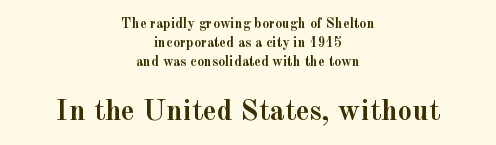
Q: Is the text bold? A: Yes.
Q: Is the text italic (slanted)? A: No, it is upright.
Q: Is the typeface a serif or a sans-serif typeface? A: Serif.
Q: Is the text underlined? A: No.
Q: How is the paragraph aligned? A: Centered.
Q: Is the spacing between letters normal or unusually wide? A: Normal.
Q: Is the spacing between lines tight, normal or loose? A: Normal.
Q: Which block of text is set in a larger size, the first (top) or the second (bottom)? A: The second (bottom) one.
Q: Width (condensed, normal, or wide)? A: Normal.
Q: x-height? A: Small.
Q: Monospaced? A: No.
